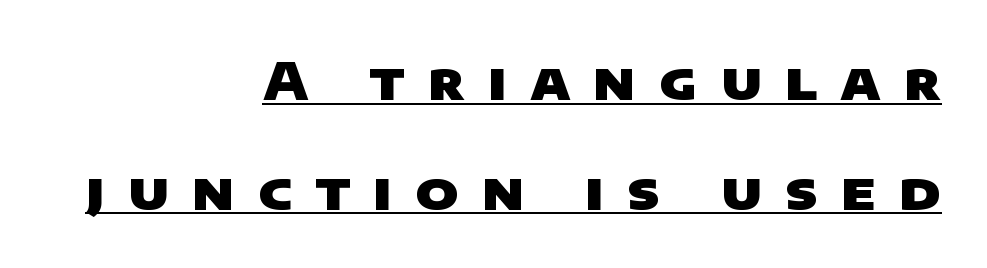
Q: Is the text bold? A: Yes.
Q: Is the typeface a serif or a sans-serif typeface? A: Sans-serif.
Q: Is the text underlined? A: Yes.
Q: How is the paragraph aligned? A: Right-aligned.
Q: Is the spacing between letters normal or unusually wide? A: Unusually wide.
Q: Is the spacing between lines tight, normal or loose? A: Loose.
Q: Width (condensed, normal, or wide)? A: Wide.
Q: Stroke contrast? A: Low.
Q: x-height? A: Large.
Q: Monospaced? A: No.
